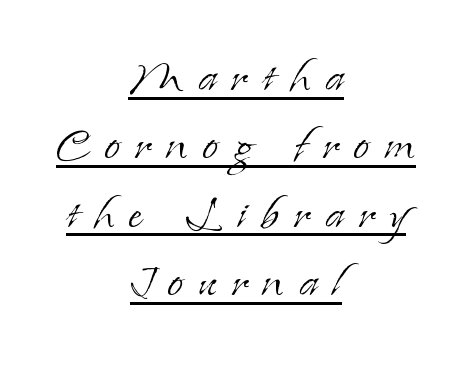
{"serif": "yes", "bold": "no", "weight": "light", "width": "normal", "stroke_contrast": "low", "x_height": "small", "monospaced": "no", "underline": "yes", "align": "center", "line_spacing_ratio": 1.18, "letter_spacing": "wide", "letter_spacing_em": 0.25, "glyph_px": 58}
